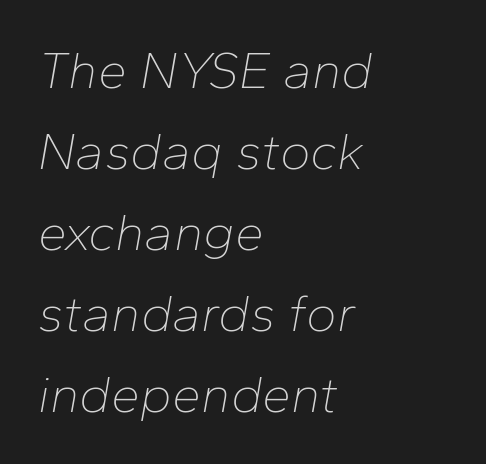
The image shows 52 px thin type, italic (leaning right); set left-aligned, normal line spacing (1.56x), normal letter spacing, not underlined; low stroke contrast and a medium x-height.
